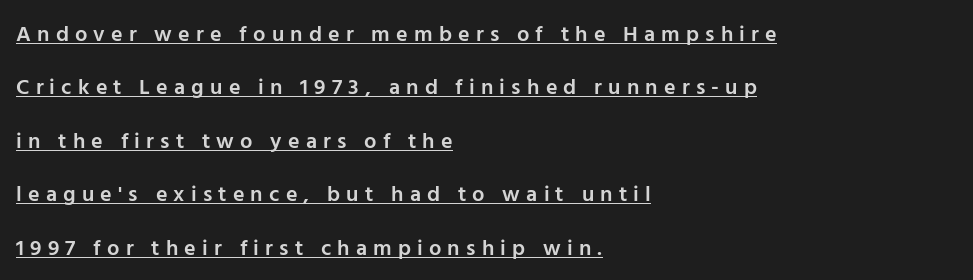
{"italic": "no", "bold": "semi", "underline": "yes", "align": "left", "line_spacing": "loose", "line_spacing_ratio": 2.43, "letter_spacing": "wide", "letter_spacing_em": 0.28, "glyph_px": 22}
